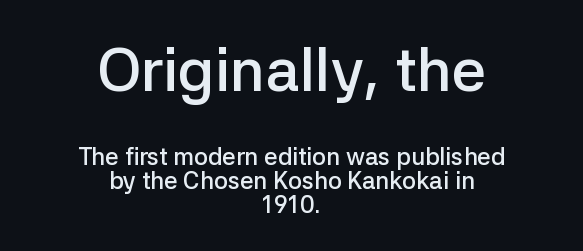
The lettering holds an erect, upright posture throughout. The font is running at a semibold setting, under full bold. Type style note: lacks serifs. How are the letters spaced? Ordinarily, with no added tracking. The passage is arranged like a title page — every line centered. The strip under each line holds only bare page.
